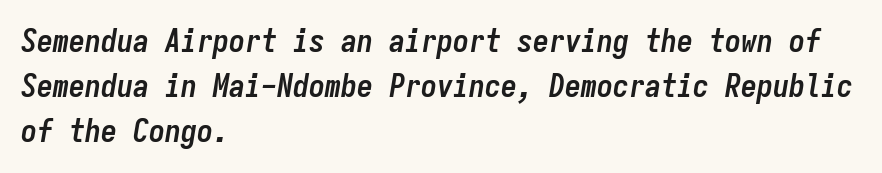
Q: Is the text bold? A: Yes.
Q: Is the text italic (slanted)? A: Yes, it leans right by about 9 degrees.
Q: Is the text underlined? A: No.
Q: How is the paragraph aligned? A: Left-aligned.
Q: Is the spacing between letters normal or unusually wide? A: Normal.
Q: Is the spacing between lines tight, normal or loose? A: Normal.
Q: Width (condensed, normal, or wide)? A: Condensed.
Q: Stroke contrast? A: Low.
Q: x-height? A: Medium.
Q: Monospaced? A: Yes.
